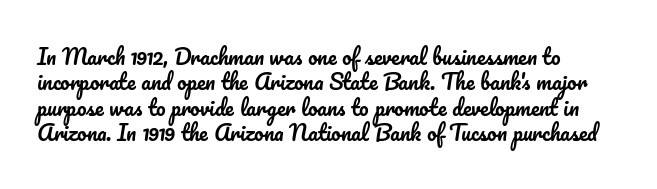
{"underline": "no", "align": "left", "line_spacing_ratio": 1.21, "letter_spacing": "normal", "letter_spacing_em": 0.0, "glyph_px": 21}
